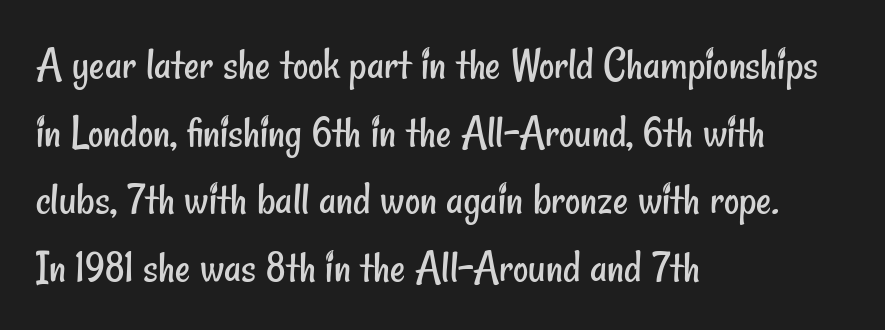
No feet cap the strokes, marking this as sans-serif type. The passage shown stacks its lines at a standard gap. The rendering keeps characters at their native spacing. The strokes are not fattened; the text isn't bold. Has an underline been added? It has not. The rag falls on the right side of this text block.
